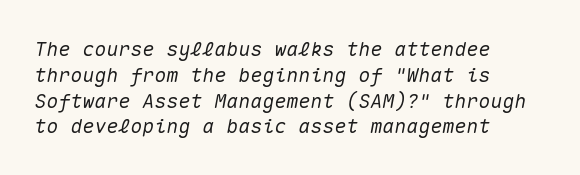
The passage shown has conventional tracking throughout. Each new line begins a customary step beneath the previous one. Decoration check: the copy has no underline. A typesetter would mark this as italic.
